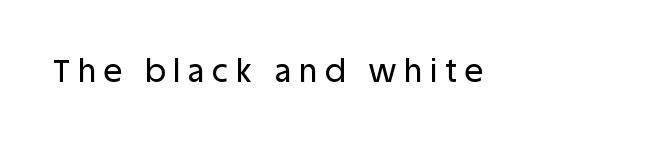
{"serif": "no", "italic": "no", "width": "normal", "stroke_contrast": "low", "x_height": "large", "monospaced": "no", "underline": "no", "letter_spacing": "wide", "letter_spacing_em": 0.26, "glyph_px": 31}
